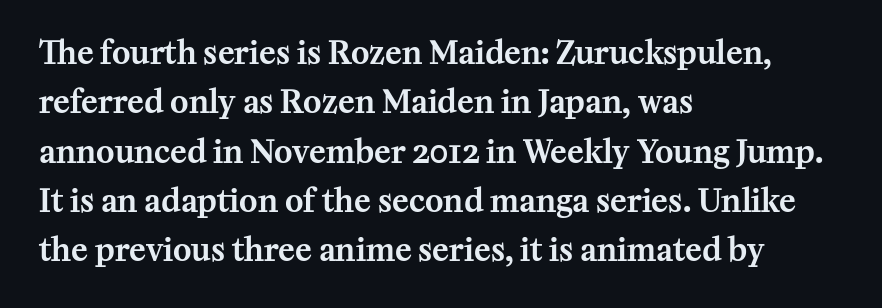
{"serif": "yes", "italic": "no", "width": "normal", "stroke_contrast": "medium", "x_height": "medium", "monospaced": "no", "underline": "no", "align": "left", "line_spacing": "normal", "line_spacing_ratio": 1.59, "letter_spacing": "normal", "letter_spacing_em": 0.0, "glyph_px": 31}
